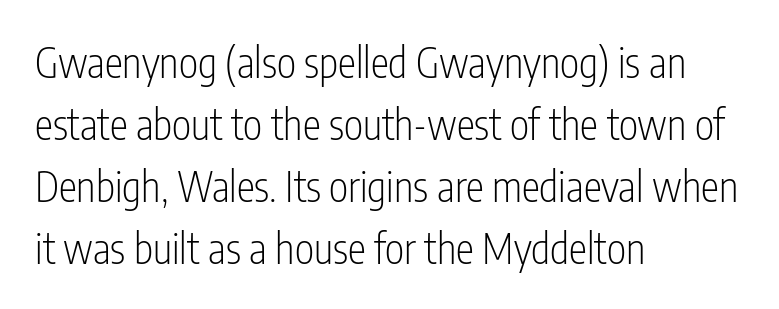
The image shows 41 px light, condensed sans-serif type, upright; set left-aligned, normal line spacing (1.51x), normal letter spacing, not underlined; low stroke contrast and a medium x-height.
